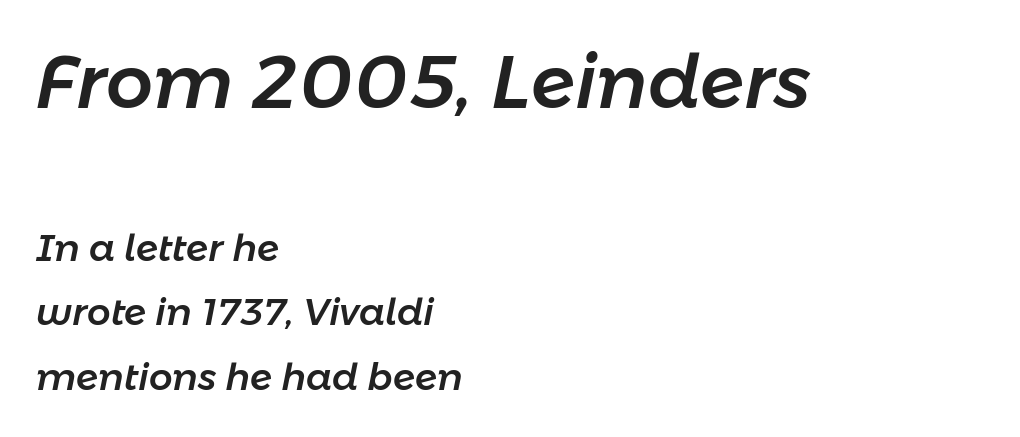
You get the large type first, then a drop to smaller type. Looks like regular typesetting: each glyph gets only the width it needs. Beneath every word, the page is bare. Rendered with sloped, italic letterforms.
